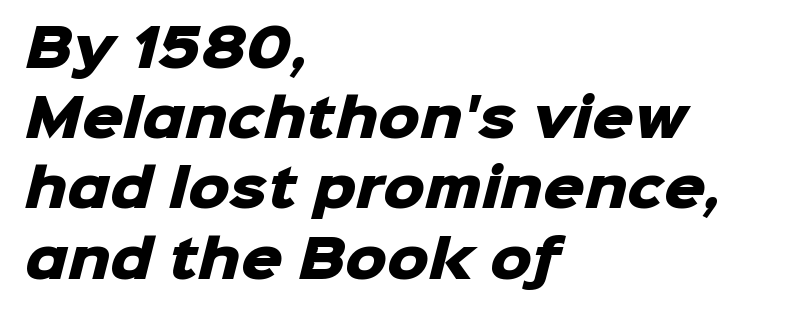
{"serif": "no", "bold": "yes", "weight": "heavy", "width": "normal", "stroke_contrast": "low", "x_height": "medium", "monospaced": "no", "underline": "no", "align": "left", "line_spacing": "normal", "line_spacing_ratio": 1.35, "letter_spacing": "normal", "letter_spacing_em": 0.0, "glyph_px": 52}
